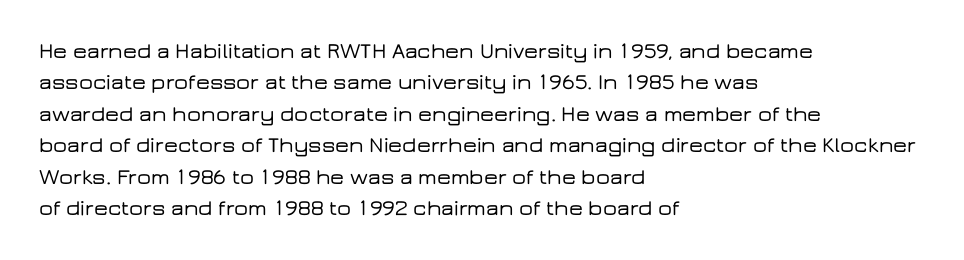
Q: Is the text italic (slanted)? A: No, it is upright.
Q: Is the text underlined? A: No.
Q: How is the paragraph aligned? A: Left-aligned.
Q: Is the spacing between letters normal or unusually wide? A: Normal.
Q: Is the spacing between lines tight, normal or loose? A: Normal.
